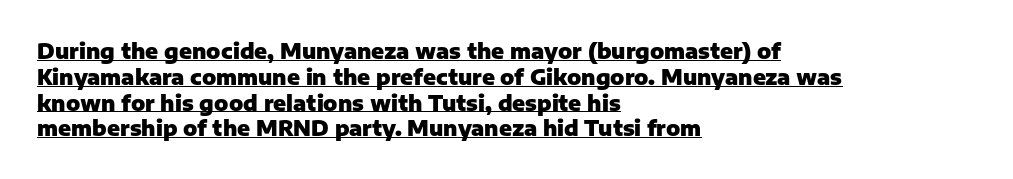
The image shows 21 px bold type, upright; set left-aligned, line spacing 1.23x, normal letter spacing, underlined.
